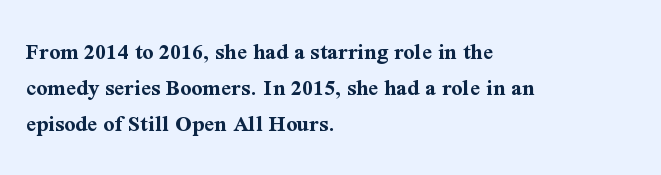
Q: Is the text bold? A: Yes.
Q: Is the text italic (slanted)? A: No, it is upright.
Q: Is the text underlined? A: No.
Q: How is the paragraph aligned? A: Left-aligned.
Q: Is the spacing between letters normal or unusually wide? A: Normal.
Q: Is the spacing between lines tight, normal or loose? A: Normal.
